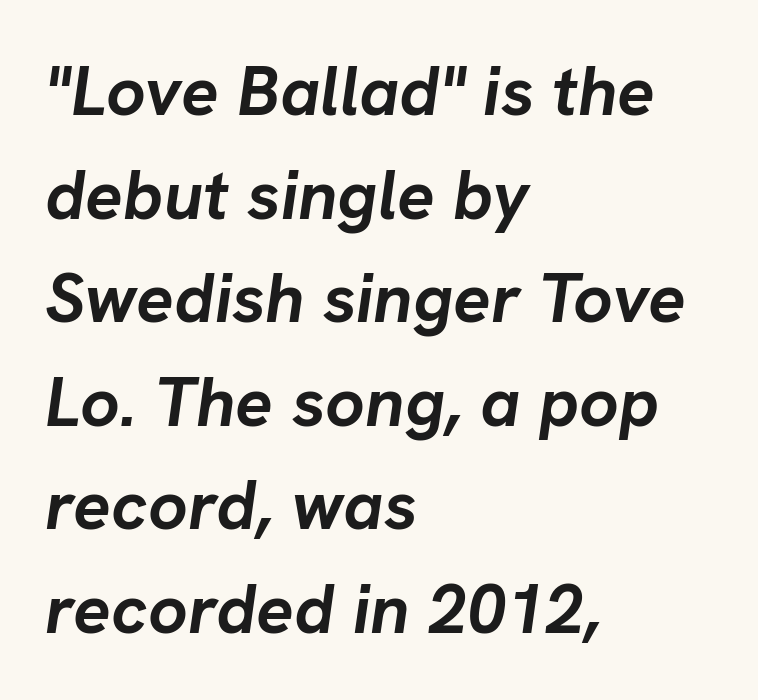
Does the copy run flush right? No — it runs flush left. Its strokes are broad and dark, the hallmark of bold type. Horizontal bands of white between lines are of average thickness. Is this a fixed-width face? No — the glyphs have proportional, varying widths.
